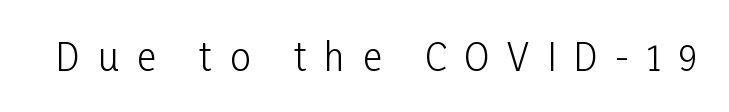
These lines are rendered in a variable-pitch font. Has an underline been added? It has not. The letterforms sit at book weight or below. Spacing between characters has been opened up far beyond the box default.
